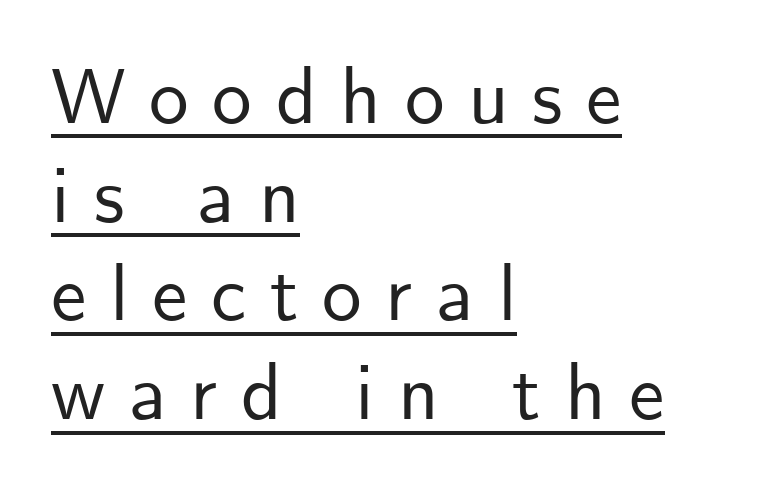
Is the block centered? No — it sits flush against the left margin. This sample keeps an unexceptional amount of space between lines. Type style note: lacks serifs. A rule runs beneath these lines of type. In terms of posture, this sample is upright.
